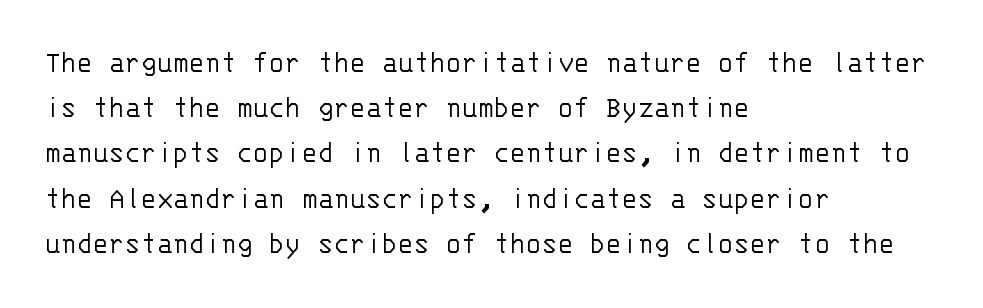
Q: Is the text bold? A: No.
Q: Is the text italic (slanted)? A: No, it is upright.
Q: Is the typeface a serif or a sans-serif typeface? A: Sans-serif.
Q: Is the text underlined? A: No.
Q: How is the paragraph aligned? A: Left-aligned.
Q: Is the spacing between letters normal or unusually wide? A: Normal.
Q: Is the spacing between lines tight, normal or loose? A: Normal.
Q: Width (condensed, normal, or wide)? A: Normal.
Q: Stroke contrast? A: Low.
Q: x-height? A: Large.
Q: Monospaced? A: Yes.
